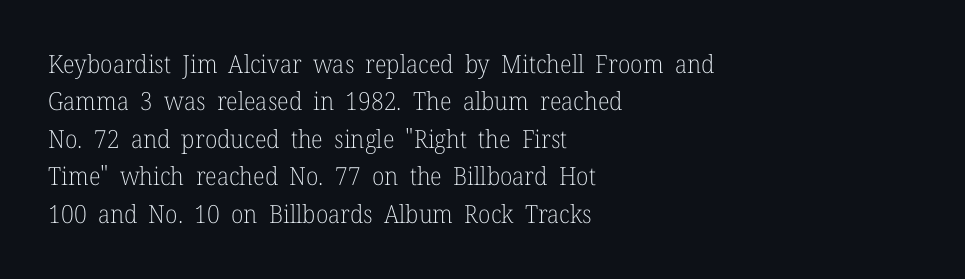
Q: Is the text bold? A: No.
Q: Is the text italic (slanted)? A: No, it is upright.
Q: Is the text underlined? A: No.
Q: How is the paragraph aligned? A: Left-aligned.
Q: Is the spacing between letters normal or unusually wide? A: Normal.
Q: Is the spacing between lines tight, normal or loose? A: Normal.
